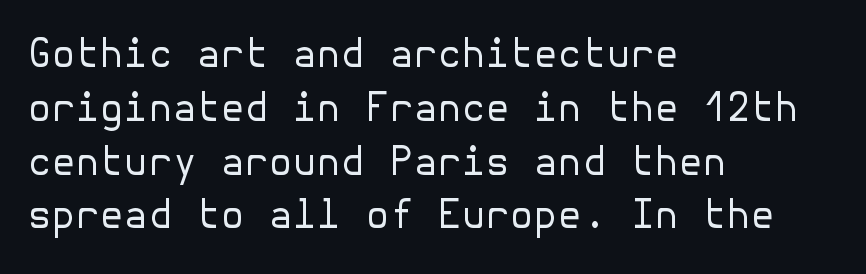
Note: no serifs on the glyphs. The type sits square on the baseline with zero lean. The rendering uses a moderate line-height, typical for paragraphs. Short note: letters normally spaced.
